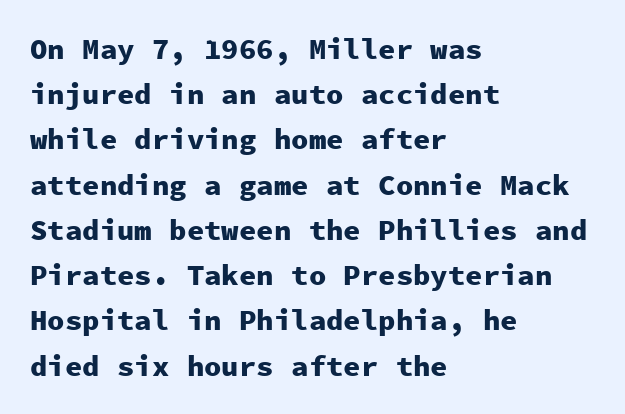
{"serif": "no", "italic": "no", "bold": "yes", "weight": "heavy", "width": "normal", "stroke_contrast": "low", "x_height": "medium", "monospaced": "yes", "underline": "no", "align": "left", "line_spacing": "normal", "line_spacing_ratio": 1.56, "letter_spacing": "normal", "letter_spacing_em": 0.0, "glyph_px": 29}
